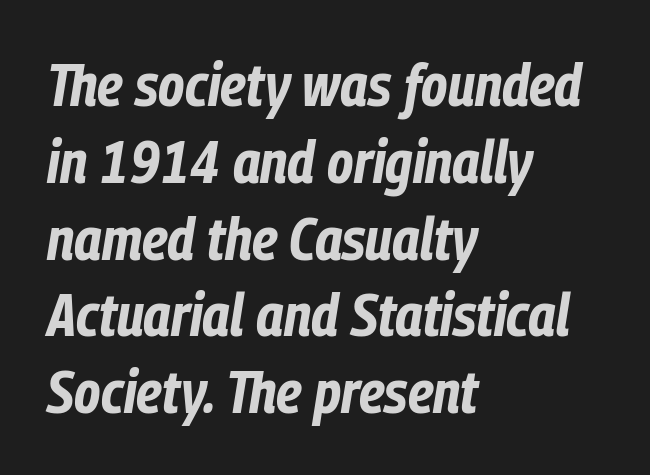
The image shows 60 px bold, condensed type, italic (leaning right); set left-aligned, normal line spacing (1.28x), normal letter spacing, not underlined; low stroke contrast and a medium x-height.
